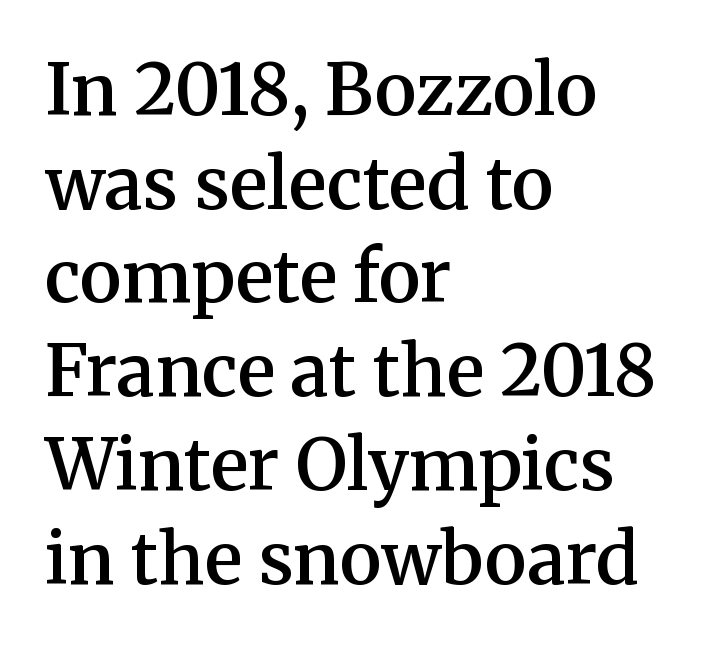
{"serif": "yes", "italic": "no", "bold": "semi", "weight": "semibold", "width": "normal", "stroke_contrast": "medium", "x_height": "medium", "monospaced": "no", "underline": "no", "align": "left", "line_spacing": "normal", "line_spacing_ratio": 1.32, "letter_spacing": "normal", "letter_spacing_em": 0.0, "glyph_px": 71}
